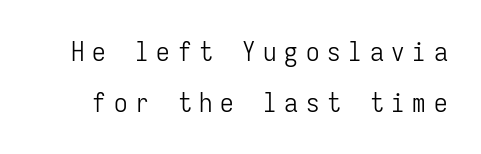
The image shows 27 px text type, upright; set line spacing 1.88x, unusually wide letter spacing (+0.29 em), not underlined.
